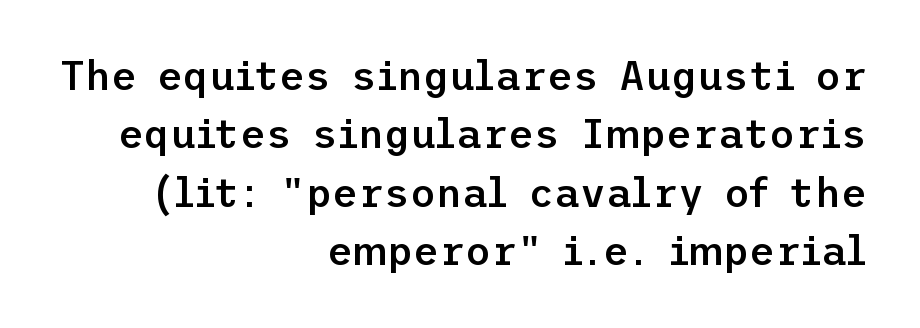
The characters look somewhat weighty, a semibold short of true bold. Check where the strokes stop: nothing finishes them off — pure sans. Descenders hang freely into open space. The rendering anchors every line to the right-hand side. Summary of vertical rhythm: regular, with standard interline spacing. Tracking here is standard; glyphs follow each other at the usual distance.
